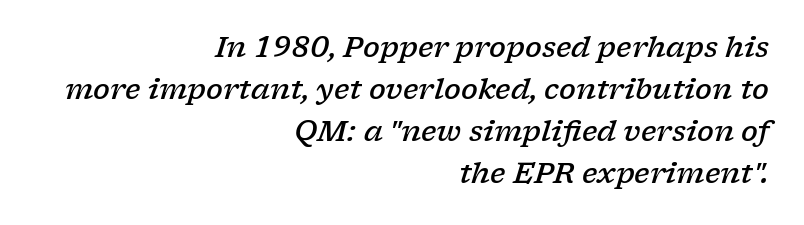
The face used here has a pronounced slope to its letters. Check where the strokes stop: tiny serifs finish them off. The letters advance in unequal steps, a hallmark of proportional type. This block has exactly the height ordinary leading produces. Observe the ordinary spacing: letters are neighbours, not strangers. The zone under the glyphs is completely vacant.
